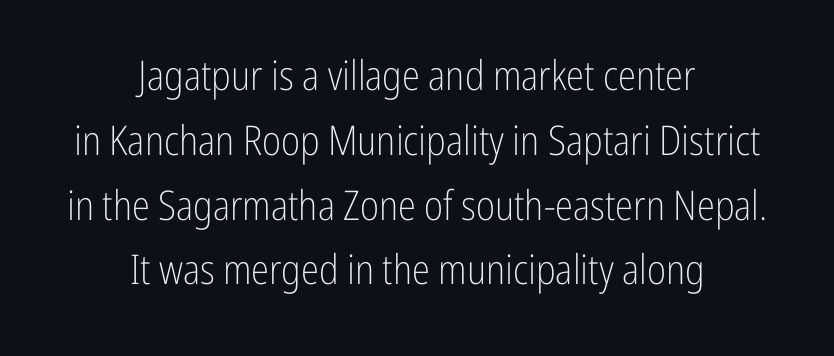
A typesetter would call this proportional, since set widths differ per character. Nothing unusual about the tracking: characters are spaced as the font intends. A normal amount of white space separates one row of letters from the next. The axis of the letterforms is exactly vertical. The passage shown is typeset with a sans-serif family.
